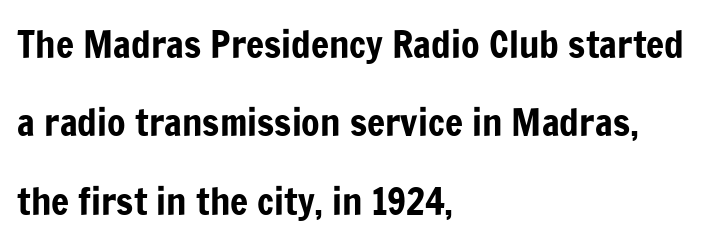
{"serif": "no", "italic": "no", "width": "condensed", "stroke_contrast": "low", "x_height": "medium", "monospaced": "no", "underline": "no", "align": "left", "line_spacing": "loose", "line_spacing_ratio": 2.06, "letter_spacing": "normal", "letter_spacing_em": 0.0, "glyph_px": 38}
